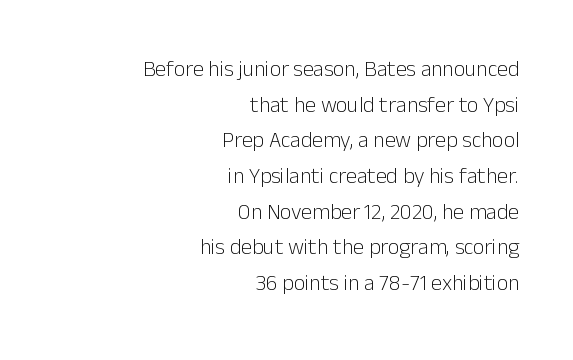
These lines stack with their right ends in a neat column. How are the letters spaced? Ordinarily, with no added tracking. Has an underline been added? It has not. Stroke mass is kept to a normal reading level or below. The rows are spaced the way most documents space them. You can tell it's not italic because the verticals are truly vertical.
